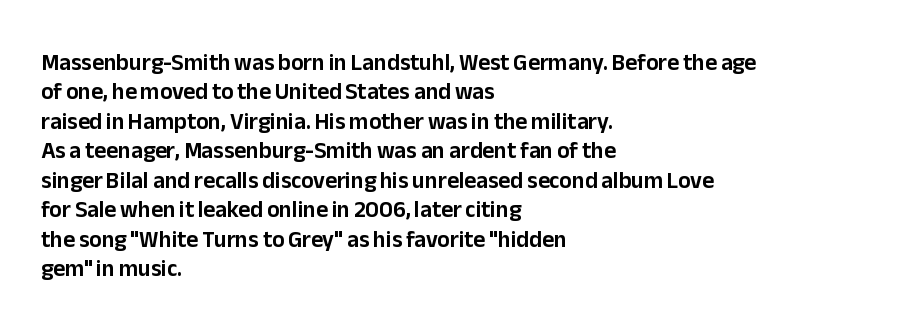
{"italic": "no", "underline": "no", "align": "left", "line_spacing": "normal", "line_spacing_ratio": 1.28, "letter_spacing": "normal", "letter_spacing_em": 0.0, "glyph_px": 23}
